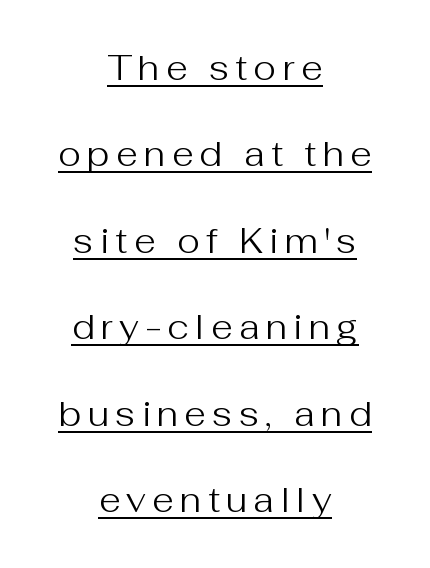
The image shows 35 px regular-weight sans-serif type, upright; set centered, loose line spacing (2.47x), underlined; medium stroke contrast and a medium x-height.
